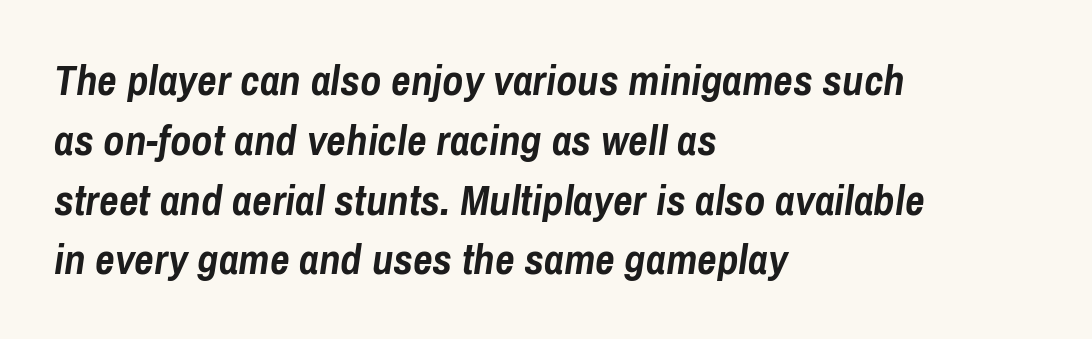
{"italic": "yes", "lean": "right", "slant_degrees": 8, "bold": "yes", "weight": "semibold", "width": "condensed", "stroke_contrast": "low", "x_height": "medium", "monospaced": "no", "underline": "no", "align": "left", "line_spacing": "normal", "line_spacing_ratio": 1.39, "letter_spacing": "normal", "letter_spacing_em": 0.0, "glyph_px": 43}
